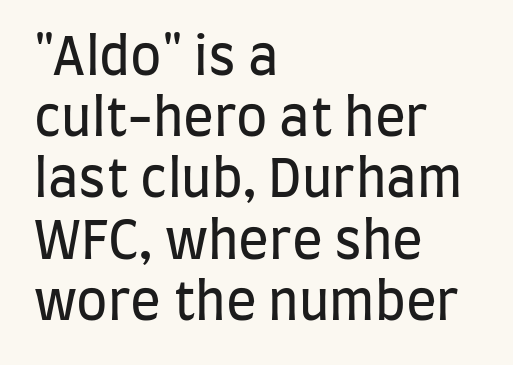
Q: Is the text bold? A: No.
Q: Is the text italic (slanted)? A: No, it is upright.
Q: Is the typeface a serif or a sans-serif typeface? A: Sans-serif.
Q: Is the text underlined? A: No.
Q: How is the paragraph aligned? A: Left-aligned.
Q: Is the spacing between letters normal or unusually wide? A: Normal.
Q: Width (condensed, normal, or wide)? A: Condensed.
Q: Stroke contrast? A: Low.
Q: x-height? A: Large.
Q: Monospaced? A: No.
